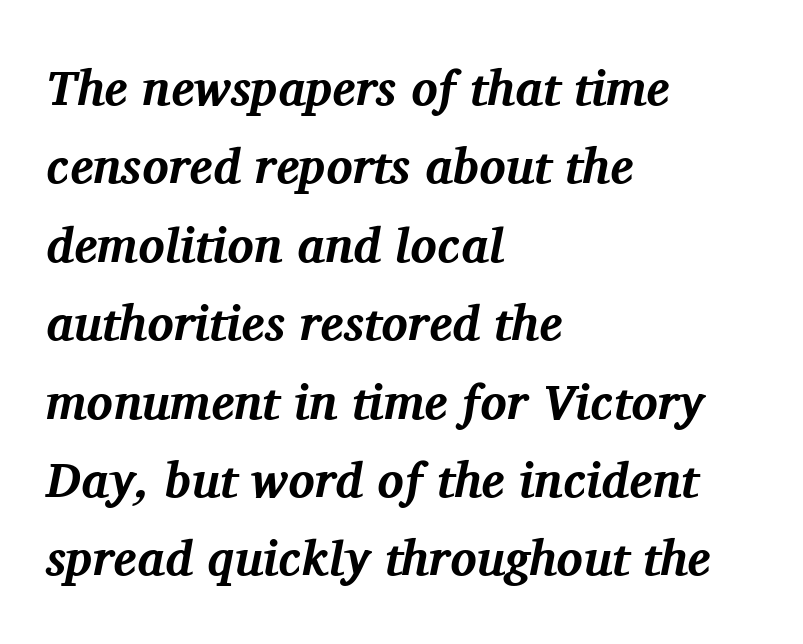
Q: Is the text bold? A: Yes.
Q: Is the text italic (slanted)? A: Yes, it leans right by about 11 degrees.
Q: Is the typeface a serif or a sans-serif typeface? A: Serif.
Q: Is the text underlined? A: No.
Q: How is the paragraph aligned? A: Left-aligned.
Q: Is the spacing between letters normal or unusually wide? A: Normal.
Q: Is the spacing between lines tight, normal or loose? A: Normal.
Q: Width (condensed, normal, or wide)? A: Normal.
Q: Stroke contrast? A: Medium.
Q: x-height? A: Medium.
Q: Monospaced? A: No.
